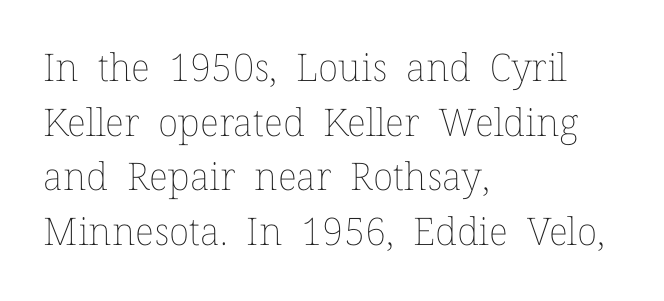
The image shows 38 px thin type, upright; set left-aligned, normal line spacing (1.44x), normal letter spacing, not underlined; low stroke contrast and a medium x-height.
